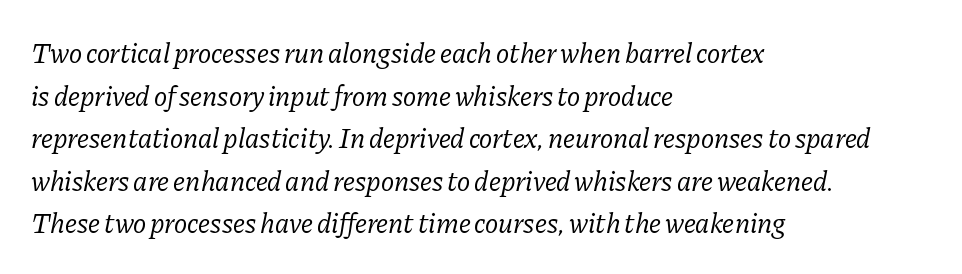
{"serif": "yes", "italic": "yes", "lean": "right", "slant_degrees": 11, "bold": "no", "weight": "regular", "width": "normal", "stroke_contrast": "low", "x_height": "medium", "monospaced": "no", "underline": "no", "align": "left", "line_spacing": "normal", "line_spacing_ratio": 1.52, "letter_spacing": "normal", "letter_spacing_em": 0.0, "glyph_px": 28}
